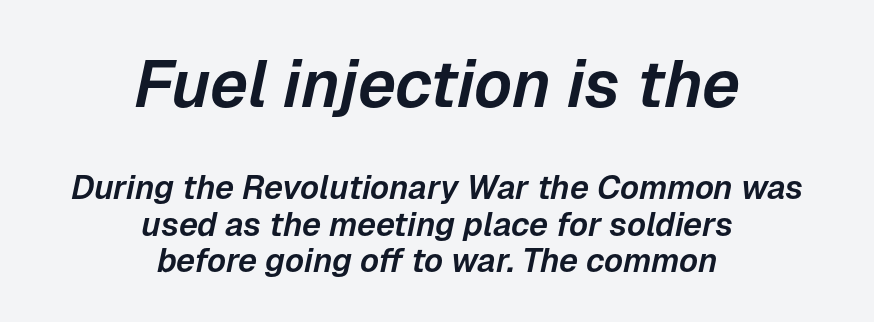
The image shows 66 px text type, italic (leaning right); set centered, tight line spacing (1.1x), normal letter spacing, not underlined; the first (top) block is 2.0x larger; low stroke contrast and a medium x-height.
